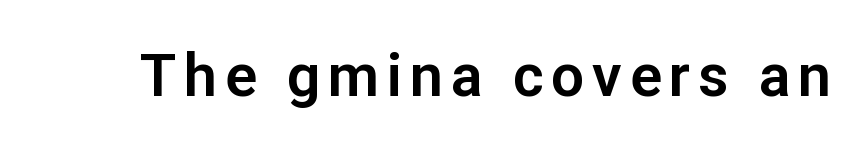
Q: Is the text italic (slanted)? A: No, it is upright.
Q: Is the typeface a serif or a sans-serif typeface? A: Sans-serif.
Q: Is the text underlined? A: No.
Q: Width (condensed, normal, or wide)? A: Normal.
Q: Stroke contrast? A: Low.
Q: x-height? A: Medium.
Q: Monospaced? A: No.
